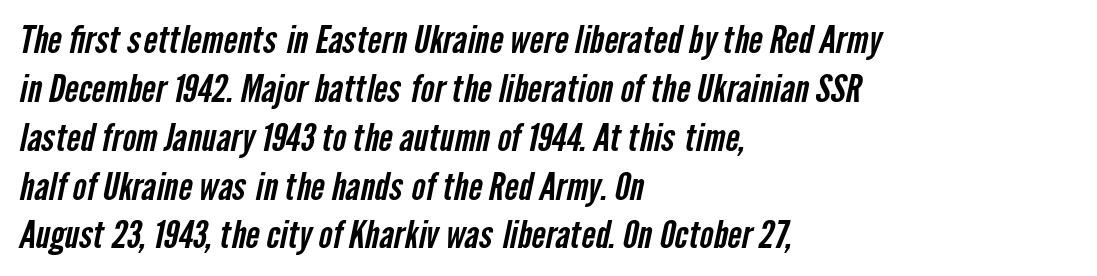
The image shows 37 px condensed sans-serif type; set left-aligned, normal line spacing (1.32x), normal letter spacing, not underlined; low stroke contrast and a medium x-height.
